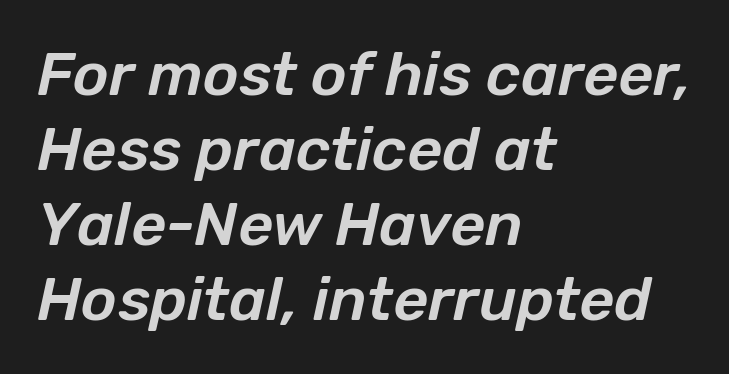
The compositor pushed each line to the left boundary. Posture: slanted. Letters rest on an invisible, unmarked baseline. Characters follow at the spacing the type designer built in.
